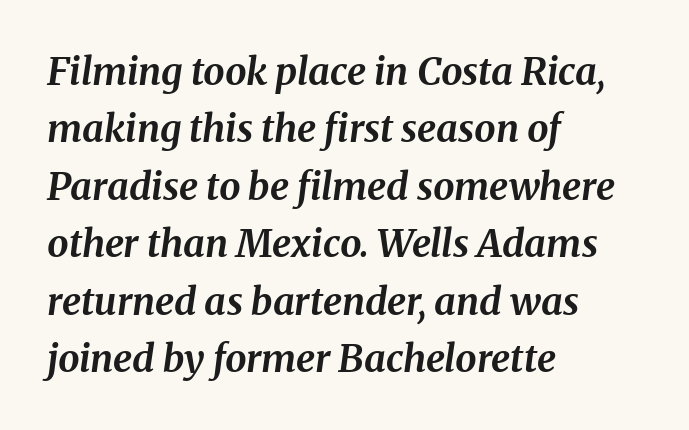
You'd pick this weight for a headline — it's a proper bold. An italicized treatment has been applied to the whole sample. Caption: standard tracking, unaltered. Any mark beneath the type? The region is blank. All the whitespace from short lines collects on the right.
